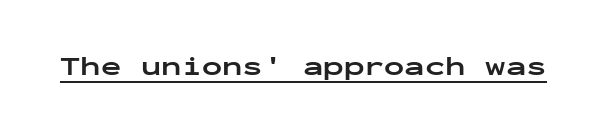
The image shows 27 px bold type, upright; set normal letter spacing, underlined.
